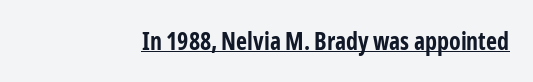
The image shows 24 px bold type, upright; set normal letter spacing, underlined.
